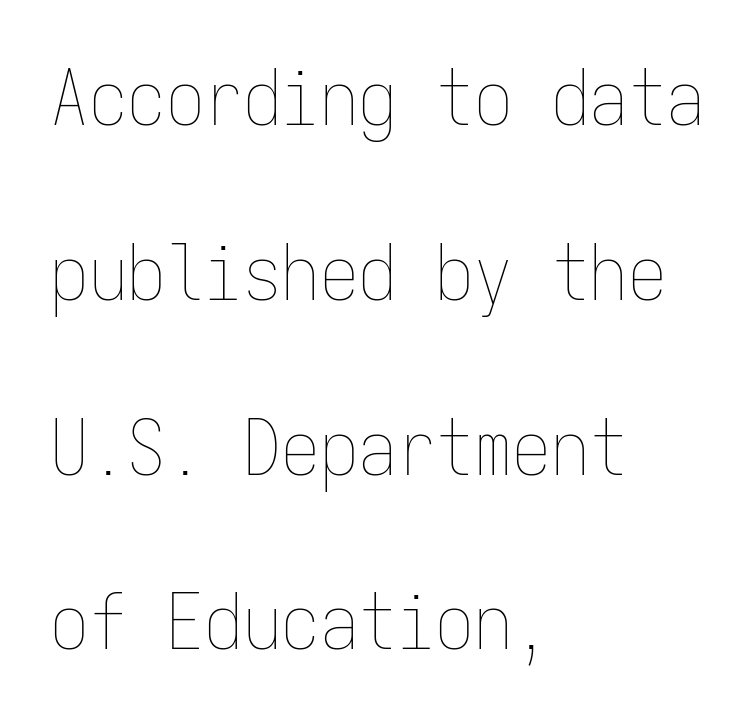
Q: Is the text bold? A: No.
Q: Is the text italic (slanted)? A: No, it is upright.
Q: Is the text underlined? A: No.
Q: How is the paragraph aligned? A: Left-aligned.
Q: Is the spacing between letters normal or unusually wide? A: Normal.
Q: Is the spacing between lines tight, normal or loose? A: Loose.
Q: Width (condensed, normal, or wide)? A: Condensed.
Q: Stroke contrast? A: Low.
Q: x-height? A: Medium.
Q: Monospaced? A: Yes.
